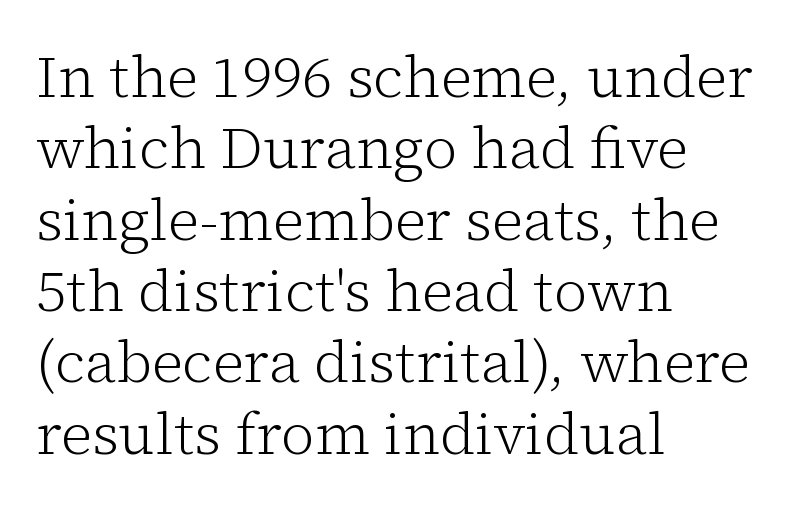
This is the regular roman posture of the typeface. Between one letter and the next there's only the usual sliver of space. No extra ink here — the face is not bold. This rendering features lettering with no underline.
